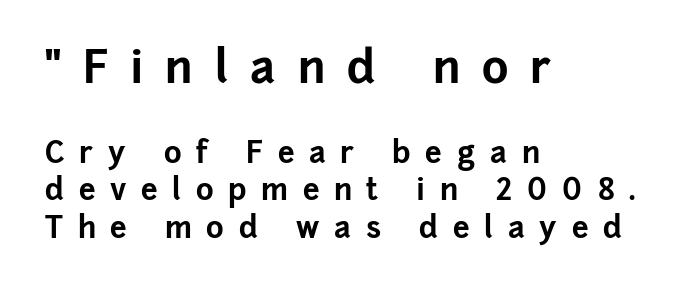
The image shows 45 px bold sans-serif type, upright; set left-aligned, normal line spacing (1.26x), unusually wide letter spacing (+0.49 em), not underlined; the first (top) block is 1.5x larger; low stroke contrast and a medium x-height.
